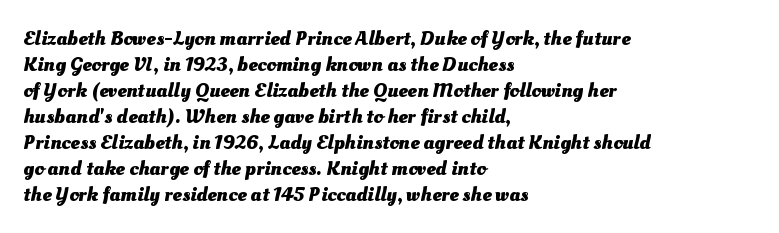
Q: Is the text bold? A: Yes.
Q: Is the text underlined? A: No.
Q: How is the paragraph aligned? A: Left-aligned.
Q: Is the spacing between letters normal or unusually wide? A: Normal.
